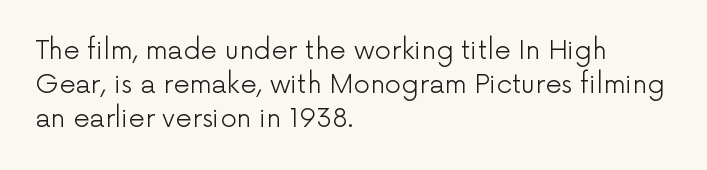
Q: Is the text bold? A: No.
Q: Is the text italic (slanted)? A: No, it is upright.
Q: Is the text underlined? A: No.
Q: How is the paragraph aligned? A: Left-aligned.
Q: Is the spacing between letters normal or unusually wide? A: Normal.
Q: Is the spacing between lines tight, normal or loose? A: Normal.
